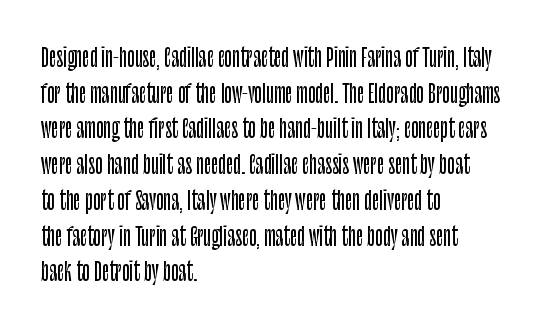
Glyph-to-glyph distance matches everyday printed text. The baseline area is clear. These lines are set flush left with a ragged right edge. Designer's note — italics off, roman on. The rendering uses a moderate line-height, typical for paragraphs.
